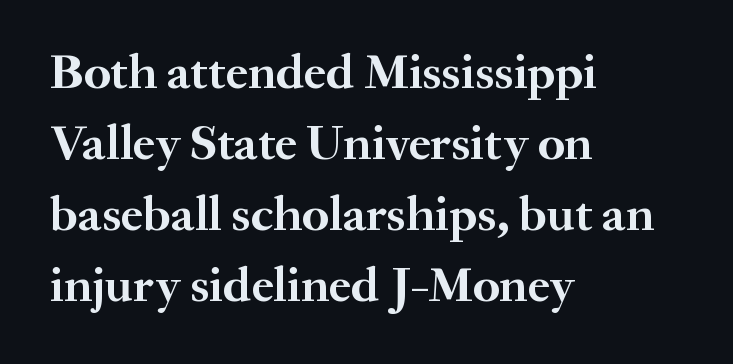
{"serif": "yes", "italic": "no", "bold": "yes", "weight": "semibold", "width": "normal", "stroke_contrast": "medium", "x_height": "small", "monospaced": "no", "underline": "no", "align": "left", "line_spacing": "normal", "line_spacing_ratio": 1.42, "letter_spacing": "normal", "letter_spacing_em": 0.0, "glyph_px": 50}
